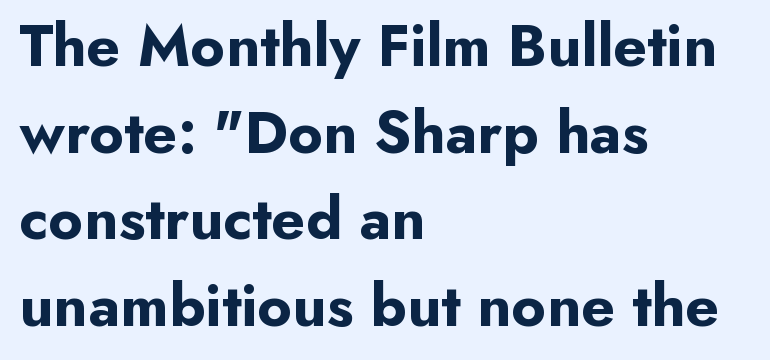
Nothing unusual about the tracking: characters are spaced as the font intends. Proportional: the letters do not fall into vertical columns. Posture: upright roman. What's the leading like? Ordinary, nothing unusual. Is the type bold? Yes — the strokes are clearly thick and heavy.
